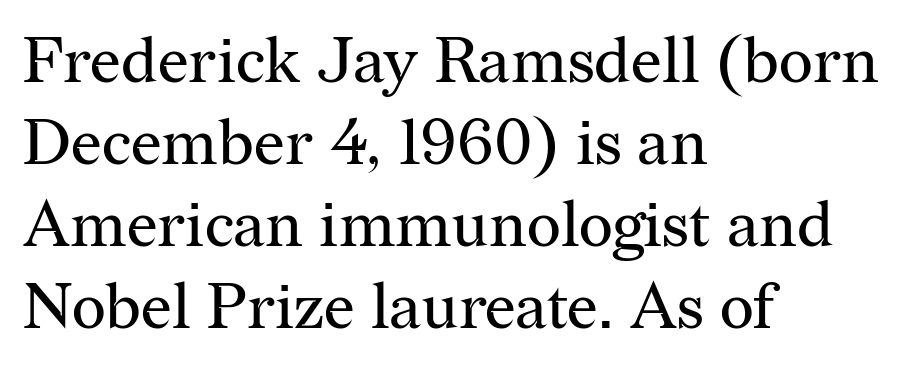
Letters rest on an invisible, unmarked baseline. A typesetter would label this face a serif. Interline gaps are of average width in this sample. Notice how the passage keeps a crisp vertical edge on the left only. Unlike italic type, these characters show no tilt at all.
